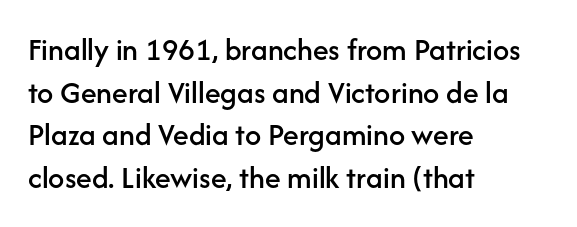
{"serif": "no", "italic": "no", "width": "normal", "stroke_contrast": "low", "x_height": "medium", "monospaced": "no", "underline": "no", "align": "left", "line_spacing": "normal", "line_spacing_ratio": 1.33, "letter_spacing": "normal", "letter_spacing_em": 0.0, "glyph_px": 32}
